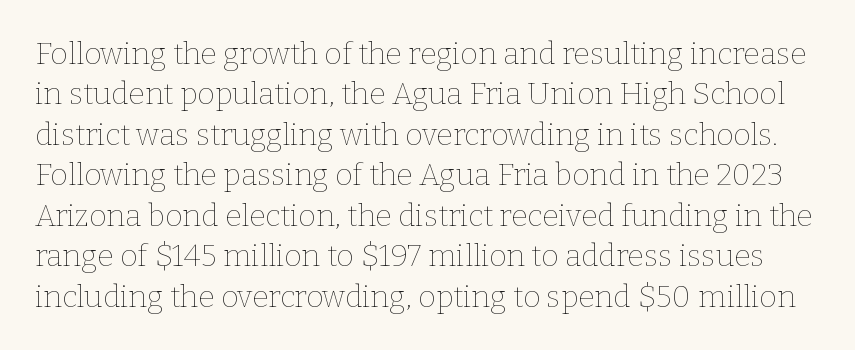
Q: Is the text bold? A: No.
Q: Is the text italic (slanted)? A: No, it is upright.
Q: Is the text underlined? A: No.
Q: Is the spacing between letters normal or unusually wide? A: Normal.
Q: Is the spacing between lines tight, normal or loose? A: Normal.
Q: Width (condensed, normal, or wide)? A: Normal.
Q: Stroke contrast? A: Low.
Q: x-height? A: Medium.
Q: Monospaced? A: No.
